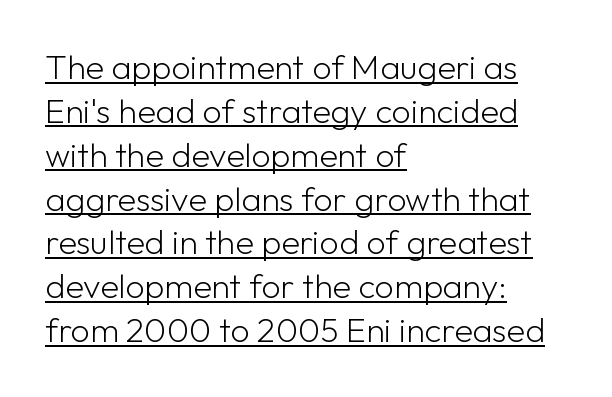
The image shows 34 px light sans-serif type, upright; set left-aligned, normal line spacing (1.29x), normal letter spacing, underlined; low stroke contrast and a medium x-height.
